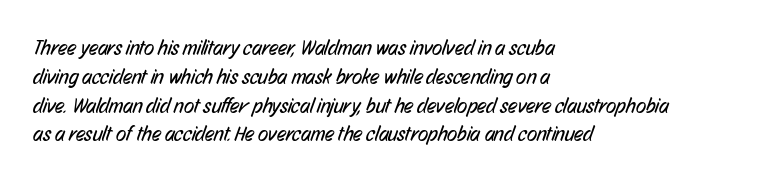
Q: Is the text bold? A: No.
Q: Is the text underlined? A: No.
Q: How is the paragraph aligned? A: Left-aligned.
Q: Is the spacing between letters normal or unusually wide? A: Normal.
Q: Is the spacing between lines tight, normal or loose? A: Normal.
